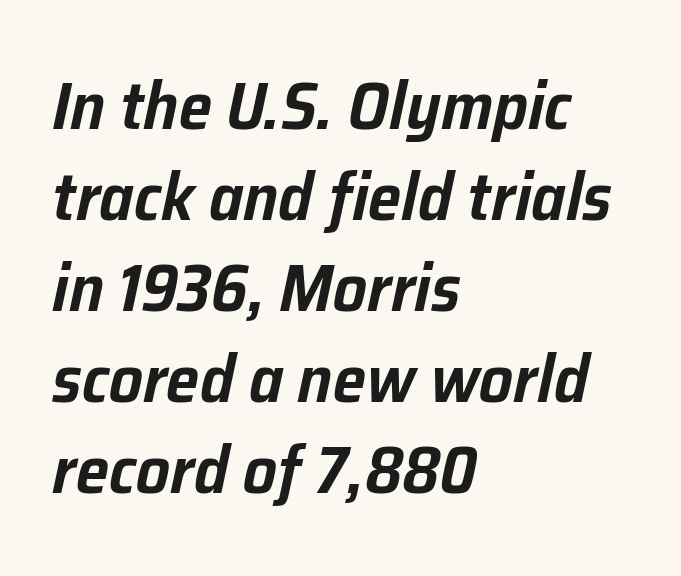
The image shows 67 px text type, italic (leaning right); set left-aligned, normal line spacing (1.36x), normal letter spacing, not underlined; low stroke contrast and a medium x-height.
